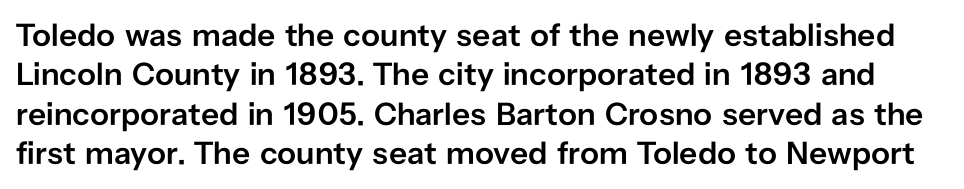
You can tell it's not italic because the verticals are truly vertical. Any mark beneath the type? The region is blank. The face used here is rendered with its standard letterfit. Serifs: no, the terminals of the letterforms are clean. Emphasis by weight is partial: semibold. The letters advance in unequal steps, a hallmark of proportional type.
